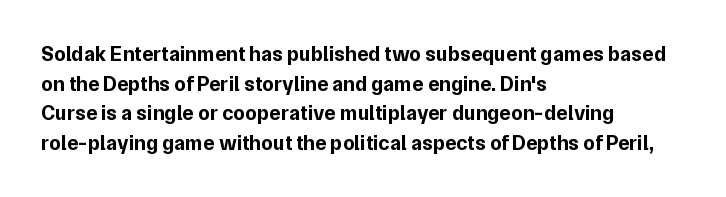
{"italic": "no", "bold": "yes", "underline": "no", "align": "left", "line_spacing": "normal", "line_spacing_ratio": 1.41, "letter_spacing": "normal", "letter_spacing_em": 0.0, "glyph_px": 21}
